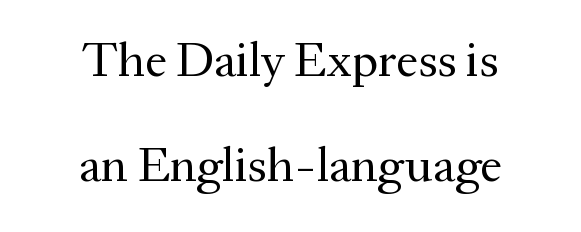
Q: Is the text bold? A: No.
Q: Is the text italic (slanted)? A: No, it is upright.
Q: Is the typeface a serif or a sans-serif typeface? A: Serif.
Q: Is the text underlined? A: No.
Q: How is the paragraph aligned? A: Centered.
Q: Is the spacing between letters normal or unusually wide? A: Normal.
Q: Is the spacing between lines tight, normal or loose? A: Loose.
Q: Width (condensed, normal, or wide)? A: Normal.
Q: Stroke contrast? A: Medium.
Q: x-height? A: Medium.
Q: Monospaced? A: No.
